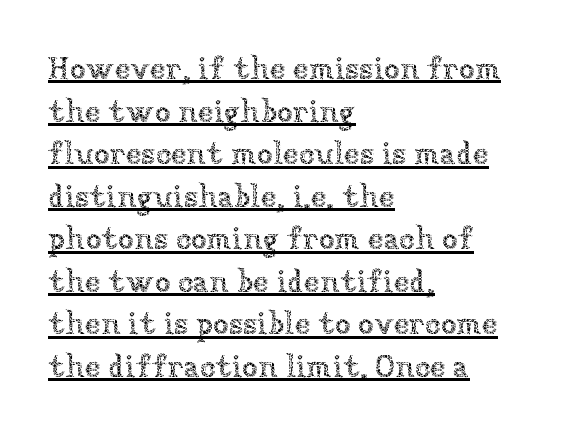
{"italic": "no", "bold": "no", "weight": "thin", "width": "normal", "stroke_contrast": "low", "x_height": "medium", "monospaced": "no", "underline": "yes", "align": "left", "line_spacing": "normal", "line_spacing_ratio": 1.33, "letter_spacing": "normal", "letter_spacing_em": 0.0, "glyph_px": 32}
